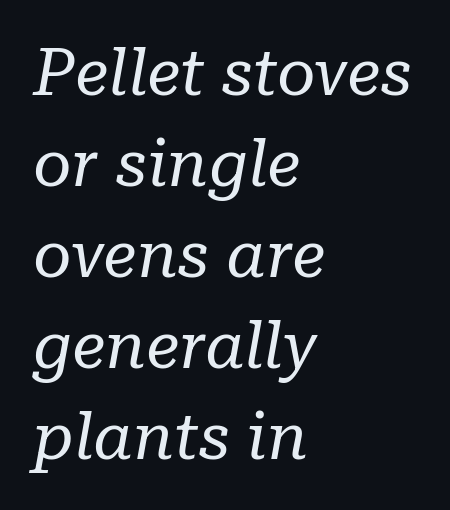
The image shows 66 px regular-weight serif type, italic (leaning right); set left-aligned, normal line spacing (1.38x), normal letter spacing, not underlined; low stroke contrast and a medium x-height.
